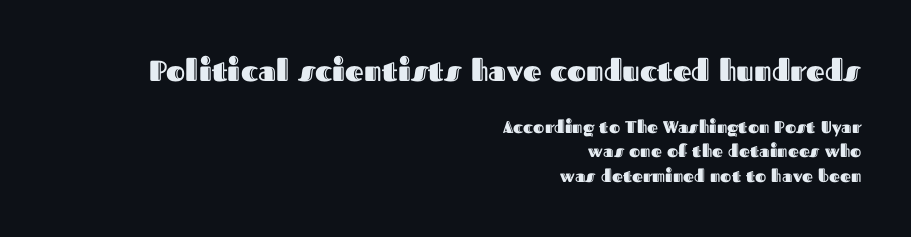
{"italic": "no", "width": "normal", "x_height": "medium", "monospaced": "no", "underline": "no", "align": "right", "line_spacing": "normal", "line_spacing_ratio": 1.44, "letter_spacing": "normal", "letter_spacing_em": 0.0, "larger_block": "first", "size_ratio": 1.71, "glyph_px": 29}
